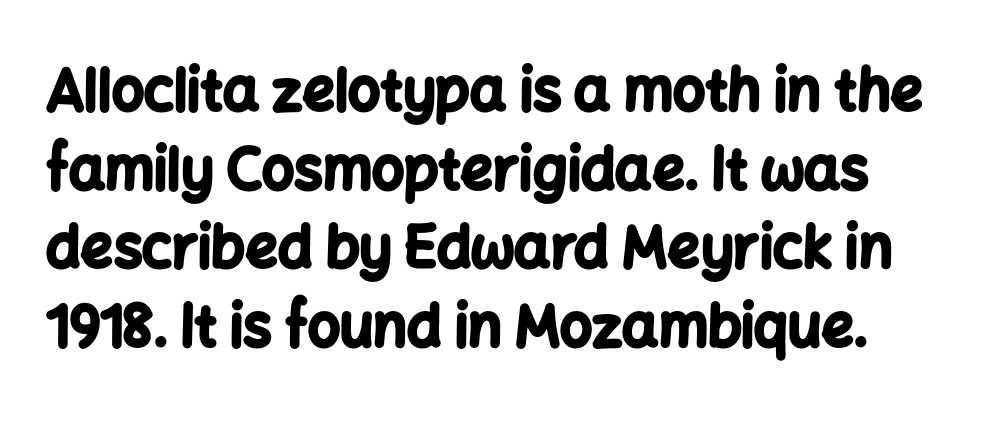
The image shows 57 px bold sans-serif type, upright; set normal line spacing (1.38x), normal letter spacing, not underlined; low stroke contrast and a medium x-height.
